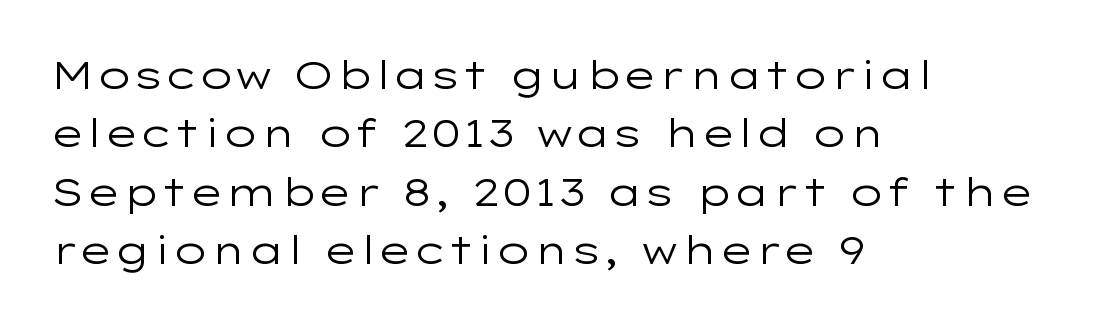
The image shows 39 px regular-weight, wide sans-serif type, upright; set left-aligned, normal line spacing (1.5x), normal letter spacing, not underlined; low stroke contrast and a medium x-height.
